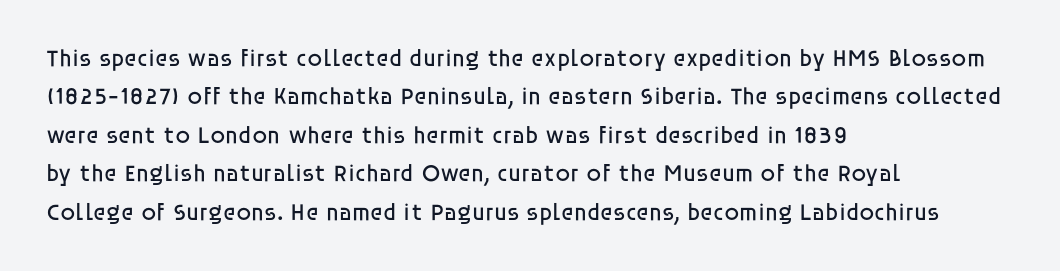
{"italic": "no", "bold": "no", "underline": "no", "align": "left", "line_spacing": "normal", "line_spacing_ratio": 1.6, "letter_spacing": "normal", "letter_spacing_em": 0.0, "glyph_px": 24}
